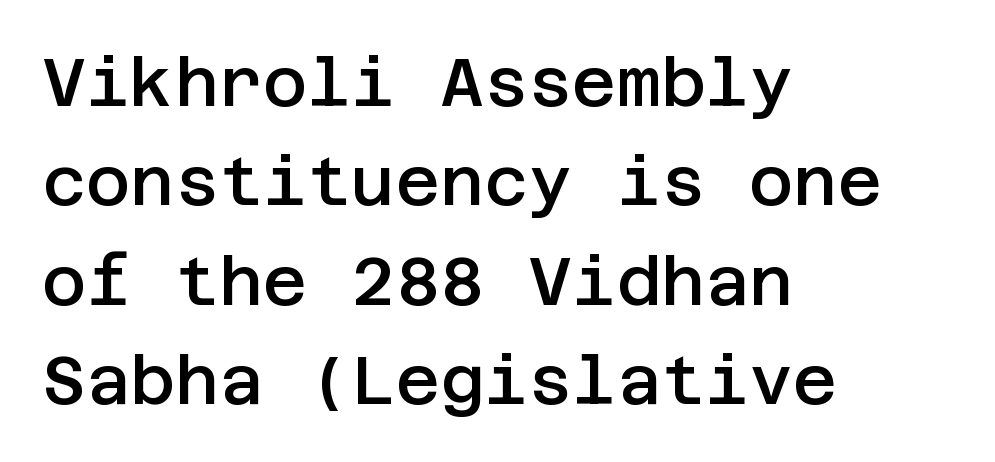
{"serif": "no", "italic": "no", "bold": "semi", "weight": "semibold", "width": "normal", "stroke_contrast": "low", "x_height": "large", "underline": "no", "align": "left", "line_spacing": "normal", "line_spacing_ratio": 1.46, "letter_spacing": "normal", "letter_spacing_em": 0.0, "glyph_px": 68}
